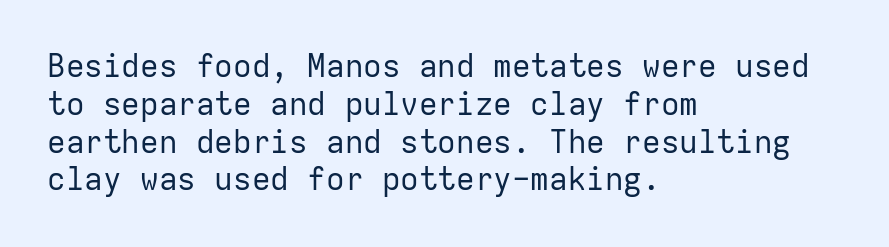
Q: Is the text bold? A: No.
Q: Is the text italic (slanted)? A: No, it is upright.
Q: Is the typeface a serif or a sans-serif typeface? A: Sans-serif.
Q: Is the text underlined? A: No.
Q: How is the paragraph aligned? A: Left-aligned.
Q: Is the spacing between letters normal or unusually wide? A: Normal.
Q: Width (condensed, normal, or wide)? A: Normal.
Q: Stroke contrast? A: Low.
Q: x-height? A: Medium.
Q: Monospaced? A: Yes.
